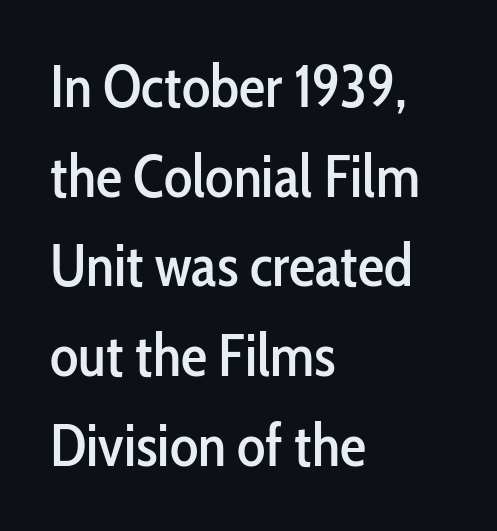
The image shows 59 px condensed sans-serif type, upright; set left-aligned, normal line spacing (1.52x), normal letter spacing, not underlined; low stroke contrast and a medium x-height.
